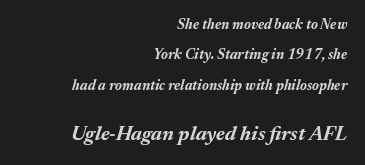
The image shows 20 px bold type, italic (leaning right); set right-aligned, loose line spacing (2.17x), normal letter spacing, not underlined; the second (bottom) block is 1.43x larger.
